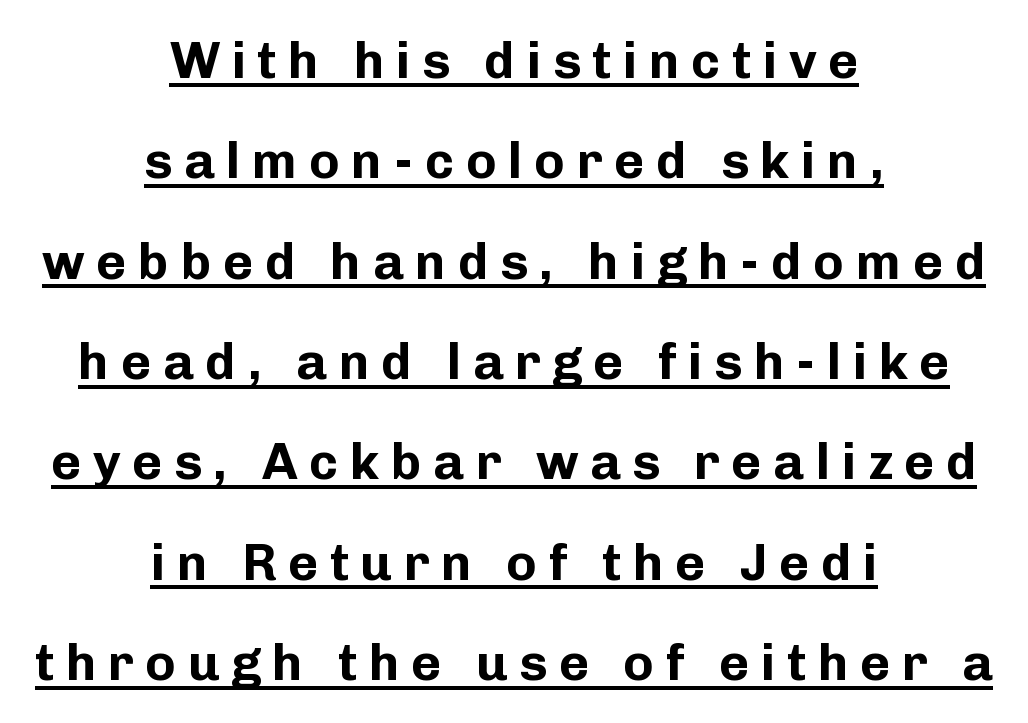
The image shows 52 px bold sans-serif type, upright; set centered, loose line spacing (1.93x), unusually wide letter spacing (+0.22 em), underlined; low stroke contrast and a medium x-height.
